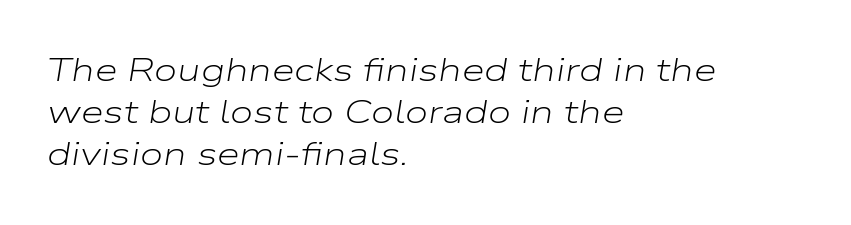
Stem width sits at or under what a default text font uses. Check the space under the baseline: it is left empty. Which margin do the lines hug? The left one — the right edge is uneven. The tracking reads as untouched default to a designer's eye. Does the leading feel generous? No, just average.
